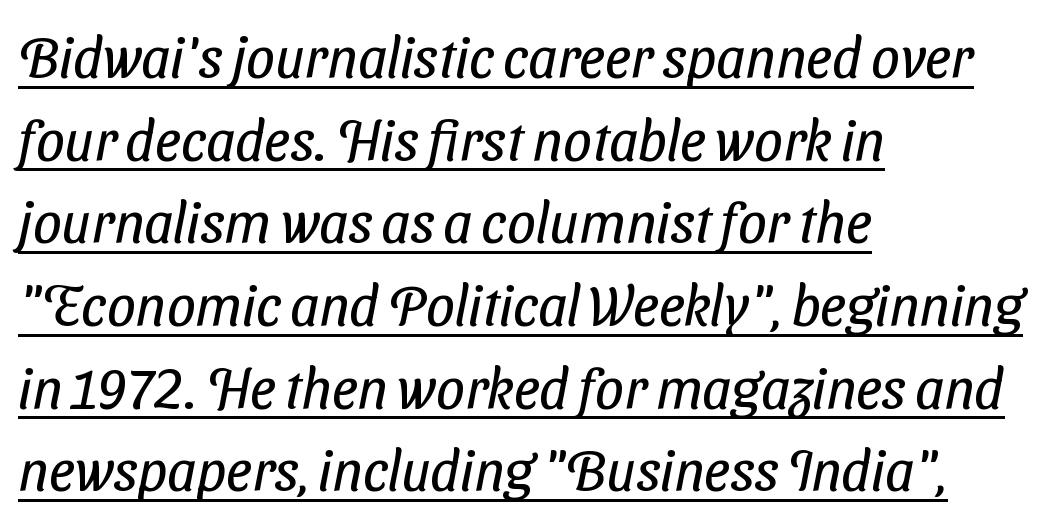
Notice how the passage keeps a crisp vertical edge on the left only. The tracking reads as untouched default to a designer's eye. The text was rendered using a sans face with plain stroke endings. Note the varied advance widths — an 'i' is clearly narrower than an 'm'. Beneath each row of characters lies a ruled line.
